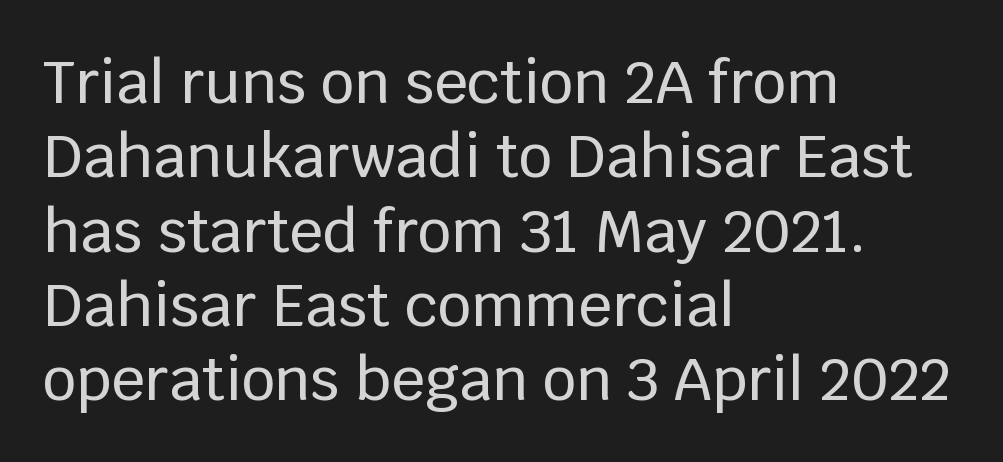
The image shows 59 px sans-serif type, upright; set left-aligned, normal line spacing (1.26x), normal letter spacing, not underlined; low stroke contrast and a large x-height.
